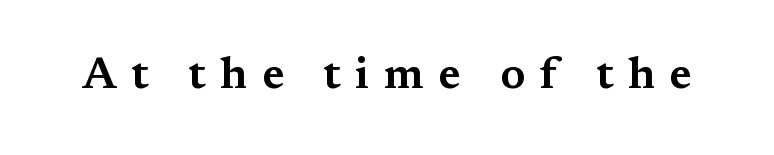
Q: Is the text italic (slanted)? A: No, it is upright.
Q: Is the typeface a serif or a sans-serif typeface? A: Serif.
Q: Is the text underlined? A: No.
Q: Is the spacing between letters normal or unusually wide? A: Unusually wide.
Q: Width (condensed, normal, or wide)? A: Wide.
Q: Stroke contrast? A: Medium.
Q: x-height? A: Medium.
Q: Monospaced? A: No.
